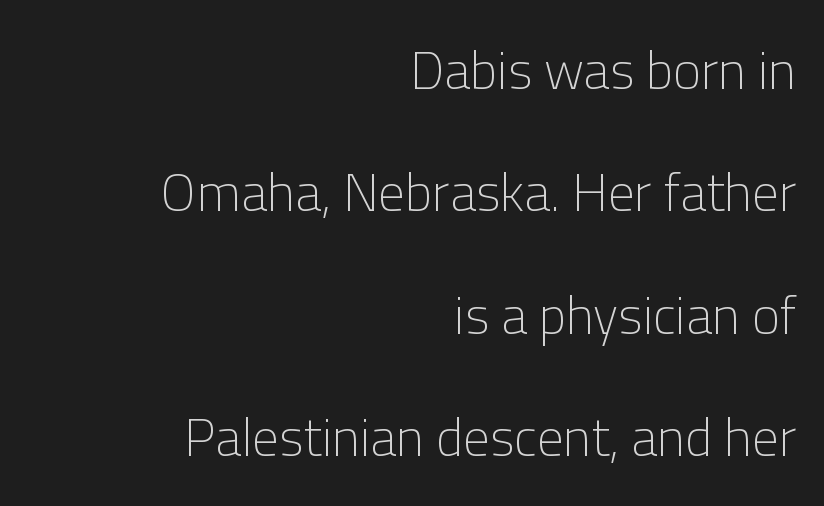
Successive baselines arrive slowly, with a big drop between each. Tracking value appears to be zero — textbook default spacing. Style check: upright. Think of a printed novel: that variable character pitch is what you see here. Only glyphs here, with clear space below each row. Is the block centered? No — it sits flush against the right margin.
